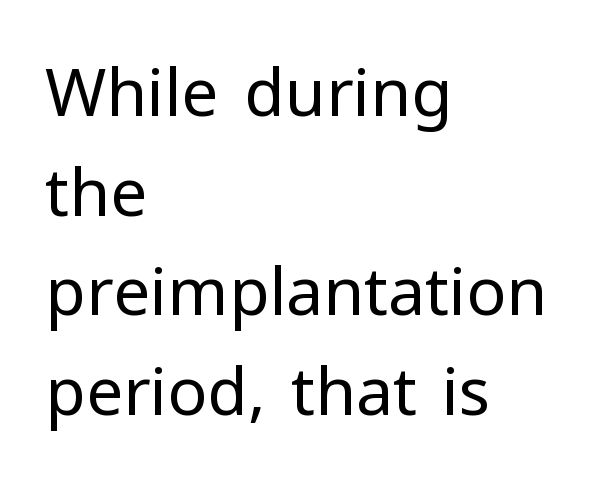
Q: Is the text bold? A: No.
Q: Is the text italic (slanted)? A: No, it is upright.
Q: Is the typeface a serif or a sans-serif typeface? A: Sans-serif.
Q: Is the text underlined? A: No.
Q: How is the paragraph aligned? A: Left-aligned.
Q: Is the spacing between letters normal or unusually wide? A: Normal.
Q: Is the spacing between lines tight, normal or loose? A: Normal.
Q: Width (condensed, normal, or wide)? A: Normal.
Q: Stroke contrast? A: Low.
Q: x-height? A: Medium.
Q: Monospaced? A: No.
